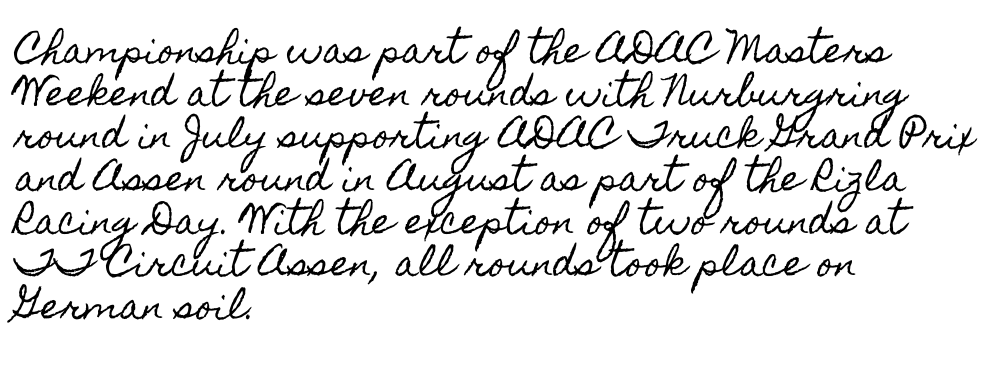
Q: Is the text italic (slanted)? A: Yes.
Q: Is the text underlined? A: No.
Q: How is the paragraph aligned? A: Left-aligned.
Q: Is the spacing between letters normal or unusually wide? A: Normal.
Q: Width (condensed, normal, or wide)? A: Condensed.
Q: x-height? A: Small.
Q: Monospaced? A: No.
